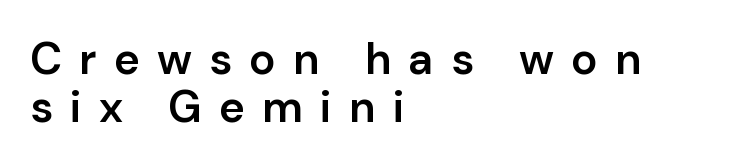
{"serif": "no", "italic": "no", "bold": "semi", "weight": "semibold", "width": "normal", "stroke_contrast": "low", "x_height": "medium", "monospaced": "no", "underline": "no", "align": "left", "line_spacing": "tight", "line_spacing_ratio": 1.09, "letter_spacing": "wide", "letter_spacing_em": 0.39, "glyph_px": 44}
